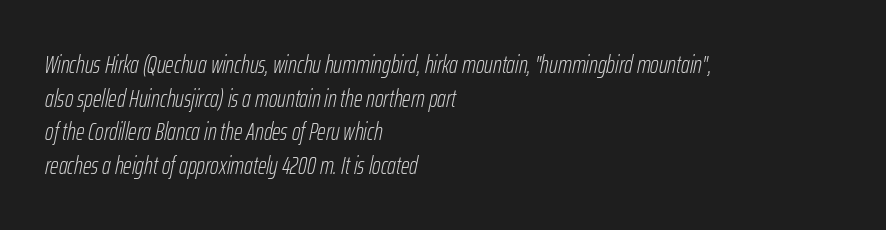
The words here are not underlined. The lettering tilts uniformly, giving the passage an italic look. Each line starts at the same left margin while the right side varies. The letters sit at their default tracking, neither squeezed nor spread. In terms of leading, this rendering sits right in the middle.
